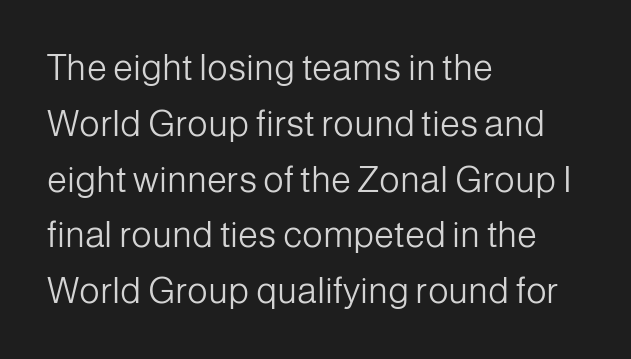
Q: Is the text bold? A: No.
Q: Is the text italic (slanted)? A: No, it is upright.
Q: Is the typeface a serif or a sans-serif typeface? A: Sans-serif.
Q: Is the text underlined? A: No.
Q: How is the paragraph aligned? A: Left-aligned.
Q: Is the spacing between letters normal or unusually wide? A: Normal.
Q: Is the spacing between lines tight, normal or loose? A: Normal.
Q: Width (condensed, normal, or wide)? A: Normal.
Q: Stroke contrast? A: Low.
Q: x-height? A: Medium.
Q: Monospaced? A: No.
